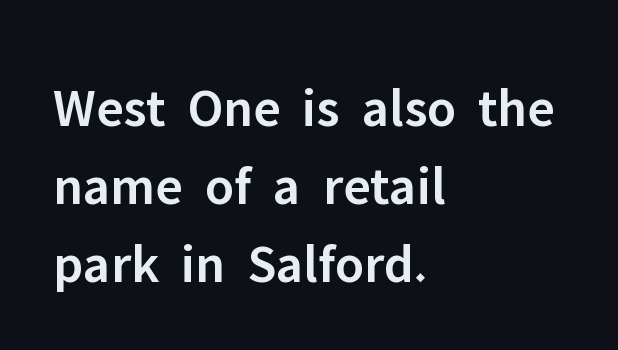
The face used here is proportionally spaced, like ordinary book or web type. The glyphs in this specimen are sans serif. This sample uses an upright cut, with every glyph sitting square on the baseline. The strokes are fattened partway — semibold, not bold.
